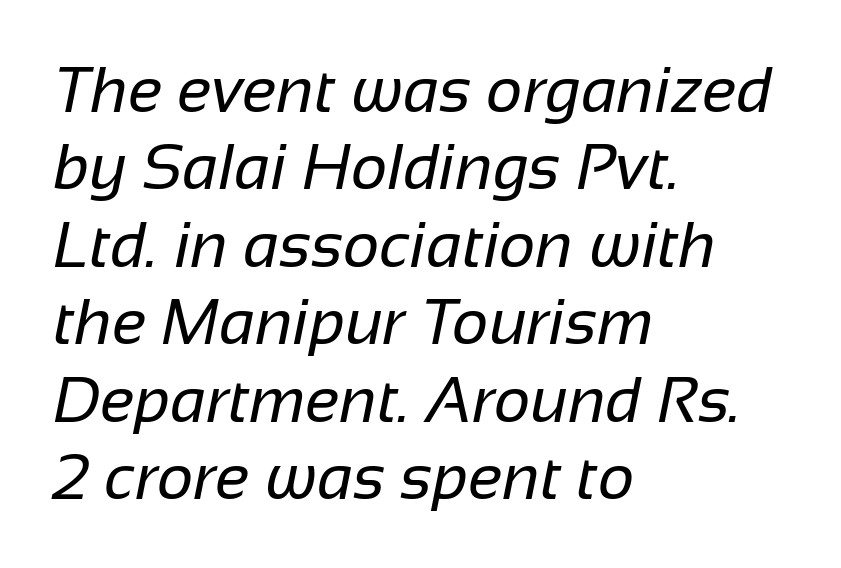
The image shows 64 px regular-weight sans-serif type; set left-aligned, line spacing 1.21x, normal letter spacing, not underlined; low stroke contrast and a medium x-height.
